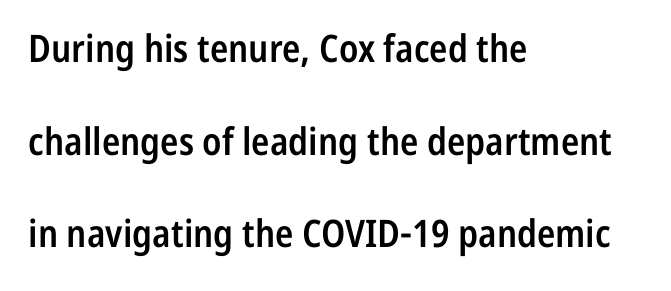
The rendering shows plain stroke endings on the letterforms — a sans-serif design. Posture: upright roman. Strokes here are thickened, but only to semibold level. Typeset ragged right — the left edge is the straight one. The face used here is proportionally spaced, like ordinary book or web type. Inter-character spacing is left at the font's built-in metrics.
